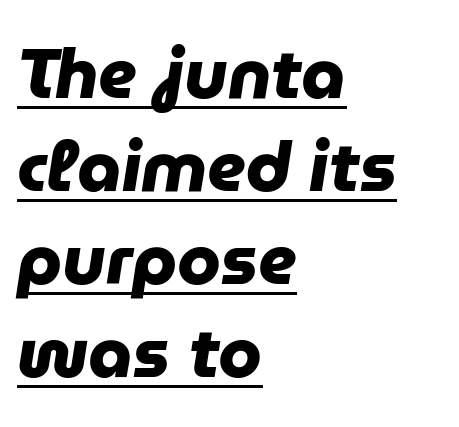
These characters rest on top of a visible drawn line. In CSS terms this would be text-align: left. One glance says typical: line gaps are just what's usual. Classification — sans serif. A typesetter would call this zero additional tracking.
